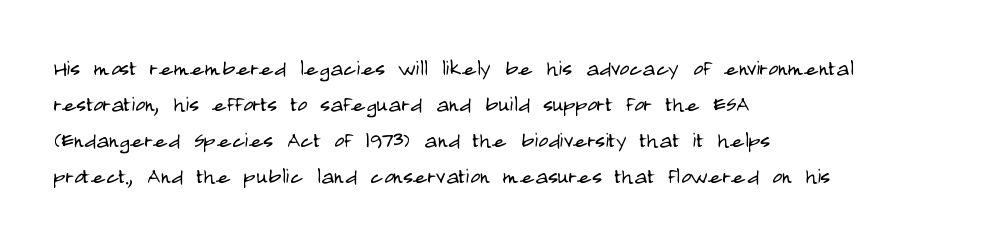
A clean baseline with only descenders dipping below it. The letters stand upright; this is a roman face. The letterforms sit shoulder to shoulder at normal distance. The compositor pushed each line to the left boundary.
